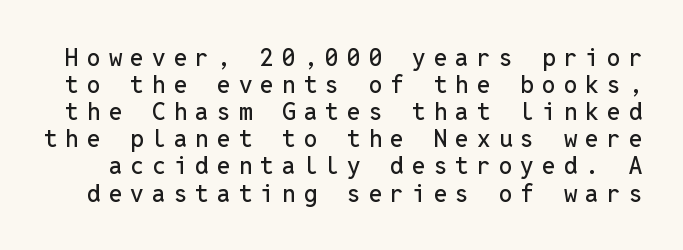
Q: Is the text italic (slanted)? A: No, it is upright.
Q: Is the text underlined? A: No.
Q: Is the spacing between letters normal or unusually wide? A: Unusually wide.
Q: Is the spacing between lines tight, normal or loose? A: Tight.
